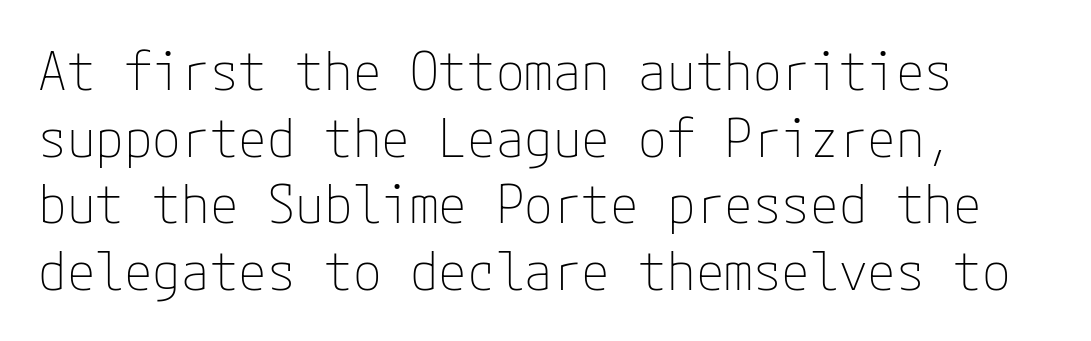
{"serif": "no", "italic": "no", "bold": "no", "weight": "thin", "width": "normal", "stroke_contrast": "low", "x_height": "medium", "underline": "no", "line_spacing": "normal", "line_spacing_ratio": 1.28, "letter_spacing": "normal", "letter_spacing_em": 0.0, "glyph_px": 52}
